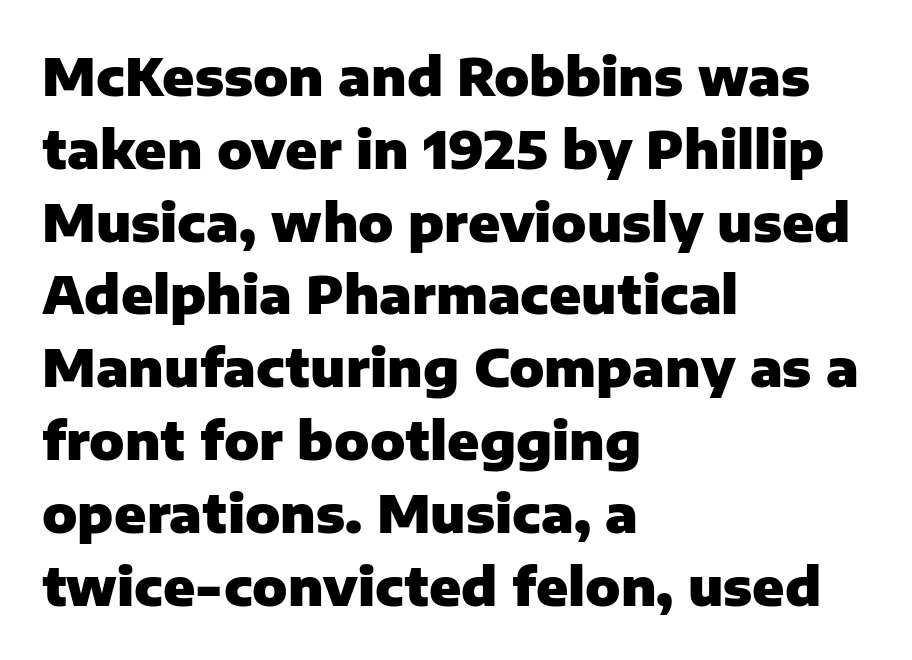
{"serif": "no", "italic": "no", "bold": "yes", "weight": "heavy", "width": "normal", "stroke_contrast": "low", "x_height": "medium", "monospaced": "no", "underline": "no", "align": "left", "line_spacing": "normal", "line_spacing_ratio": 1.4, "letter_spacing": "normal", "letter_spacing_em": 0.0, "glyph_px": 52}
